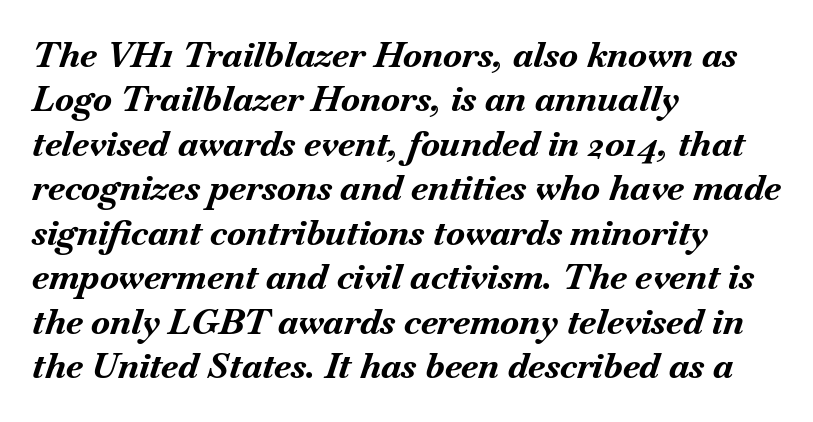
{"italic": "yes", "lean": "right", "slant_degrees": 18, "bold": "yes", "weight": "bold", "width": "normal", "stroke_contrast": "medium", "x_height": "small", "monospaced": "no", "underline": "no", "align": "left", "line_spacing": "normal", "line_spacing_ratio": 1.27, "letter_spacing": "normal", "letter_spacing_em": 0.0, "glyph_px": 35}
